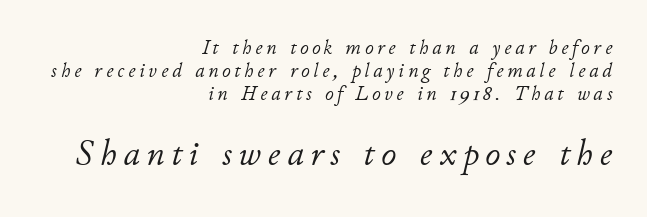
{"italic": "yes", "lean": "right", "slant_degrees": 11, "bold": "no", "weight": "light", "width": "normal", "stroke_contrast": "low", "x_height": "small", "monospaced": "no", "underline": "no", "align": "right", "line_spacing": "tight", "line_spacing_ratio": 1.09, "larger_block": "second", "size_ratio": 1.76, "glyph_px": 37}
